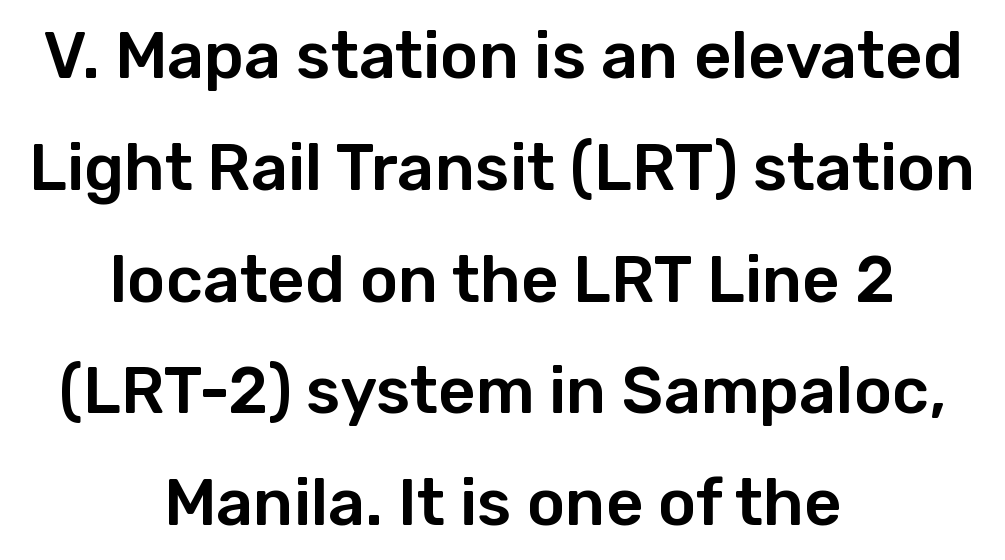
Q: Is the text italic (slanted)? A: No, it is upright.
Q: Is the typeface a serif or a sans-serif typeface? A: Sans-serif.
Q: Is the text underlined? A: No.
Q: How is the paragraph aligned? A: Centered.
Q: Is the spacing between letters normal or unusually wide? A: Normal.
Q: Width (condensed, normal, or wide)? A: Normal.
Q: Stroke contrast? A: Low.
Q: x-height? A: Medium.
Q: Monospaced? A: No.
